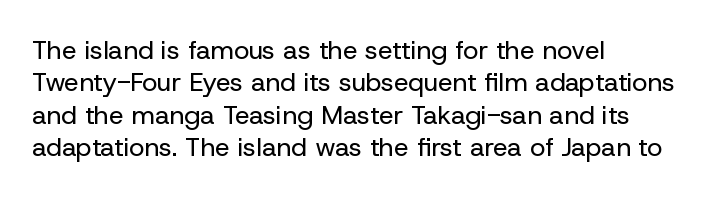
Line spacing here is normal. Nobody touched the tracking dial on this one. Quick note: underline off. Designer's note — italics off, roman on. The lines are quadded left.
